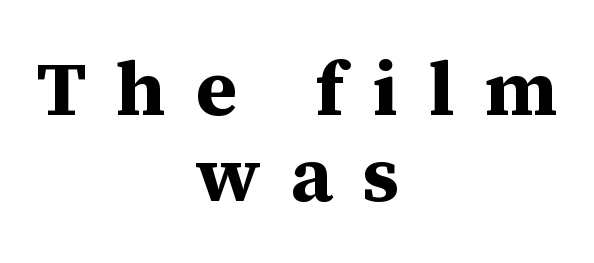
Heavy-handed strokes throughout: this text is bold. Beneath every word, the page is bare. These lines have a slow, spaced-out rhythm from letter to letter. I'd call this a serif setting — the letters wear small feet. Looks like regular typesetting: each glyph gets only the width it needs. Rendered with straight, roman letterforms.
